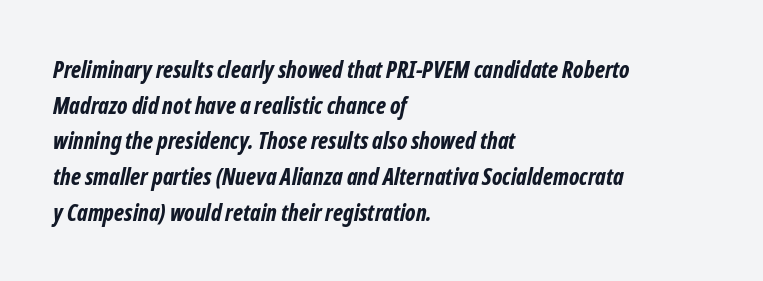
{"bold": "yes", "underline": "no", "align": "left", "line_spacing": "normal", "line_spacing_ratio": 1.55, "letter_spacing": "normal", "letter_spacing_em": 0.0, "glyph_px": 23}
